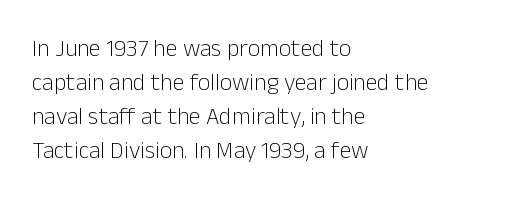
{"italic": "no", "bold": "no", "underline": "no", "align": "left", "line_spacing": "normal", "line_spacing_ratio": 1.42, "letter_spacing": "normal", "letter_spacing_em": 0.0, "glyph_px": 24}
